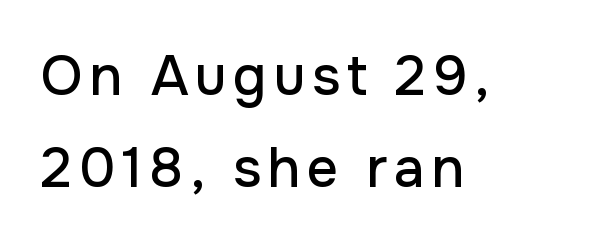
The image shows 55 px sans-serif type, upright; set left-aligned, normal line spacing (1.67x), not underlined; low stroke contrast and a medium x-height.
